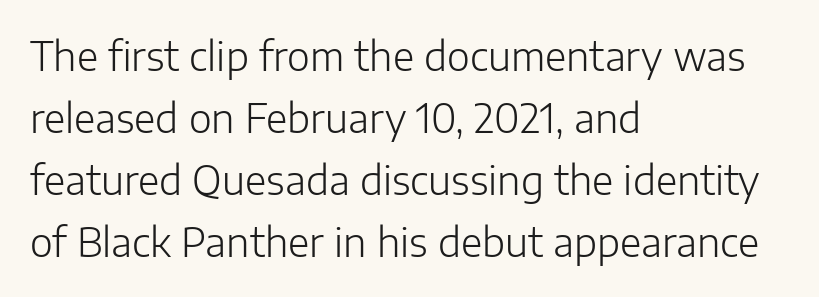
{"serif": "no", "italic": "no", "bold": "no", "weight": "light", "width": "normal", "stroke_contrast": "low", "x_height": "medium", "monospaced": "no", "underline": "no", "align": "left", "line_spacing": "normal", "line_spacing_ratio": 1.59, "letter_spacing": "normal", "letter_spacing_em": 0.0, "glyph_px": 39}
